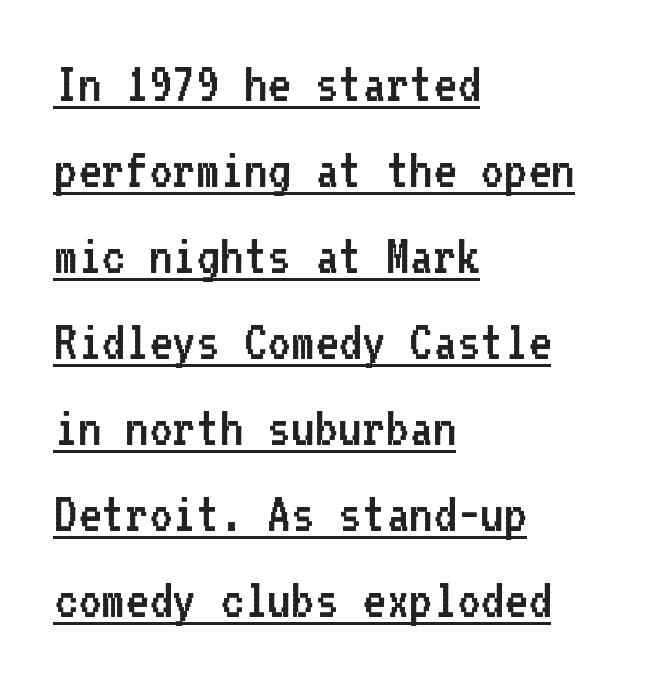
Regarding leading, the lines here are spaced in the standard way. Visually the block forms a straight wall on the left and a jagged coastline on the right. Underline: present. No extra tracking has been applied to these lines. The lettering holds an erect, upright posture throughout.
